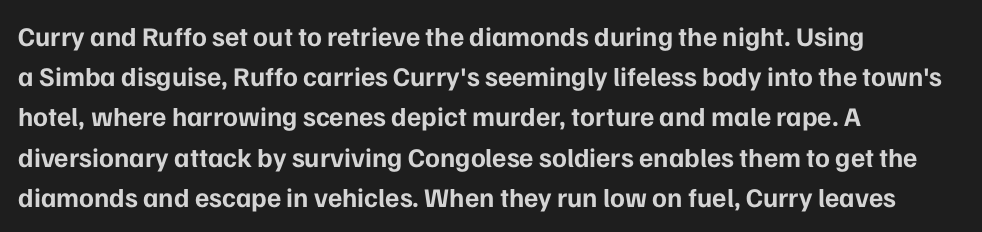
{"italic": "no", "bold": "yes", "underline": "no", "align": "left", "line_spacing": "normal", "line_spacing_ratio": 1.49, "letter_spacing": "normal", "letter_spacing_em": 0.0, "glyph_px": 27}
